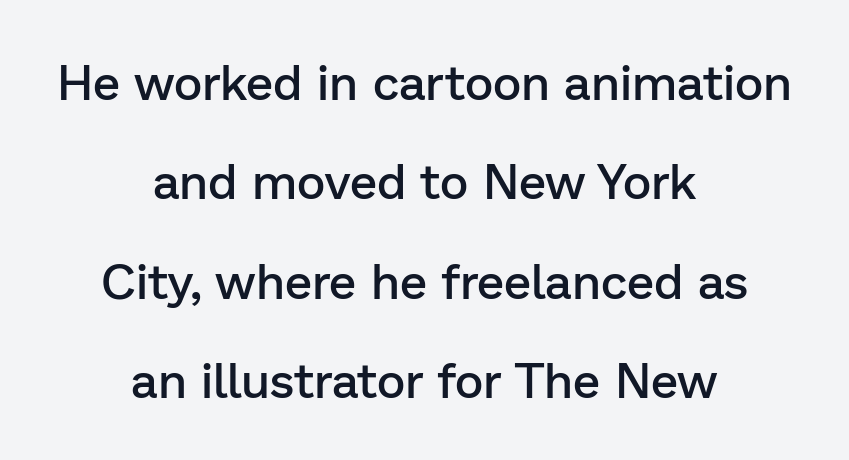
Reading down the column, the eye jumps a long way to each next line. Each letter's strokes conclude bluntly, with no projecting serifs. Clear beneath every line of the passage. Compared with an ordinary text face, these strokes are moderately heavier — a semibold. Looks like regular typesetting: each glyph gets only the width it needs. Every stem runs plumb, perpendicular to the baseline.
